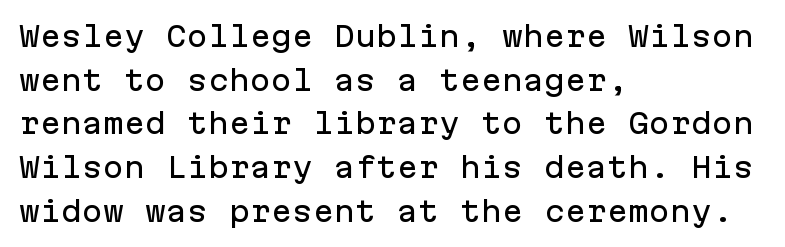
{"serif": "no", "italic": "no", "width": "normal", "stroke_contrast": "low", "x_height": "medium", "monospaced": "yes", "underline": "no", "align": "left", "line_spacing": "normal", "line_spacing_ratio": 1.56, "letter_spacing": "normal", "letter_spacing_em": 0.0, "glyph_px": 28}
